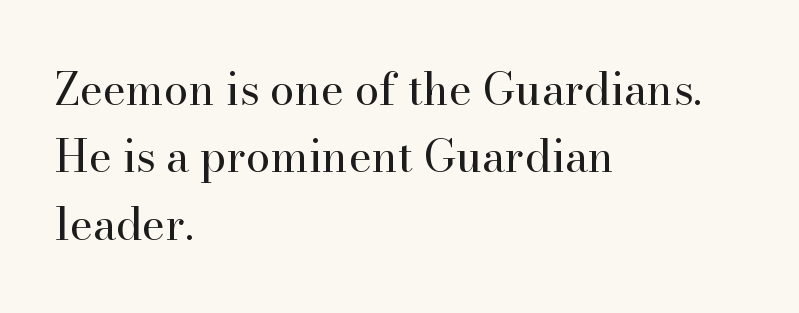
{"serif": "yes", "italic": "no", "bold": "no", "weight": "regular", "width": "normal", "stroke_contrast": "high", "x_height": "small", "monospaced": "no", "underline": "no", "align": "left", "line_spacing": "normal", "line_spacing_ratio": 1.53, "letter_spacing": "normal", "letter_spacing_em": 0.0, "glyph_px": 44}
